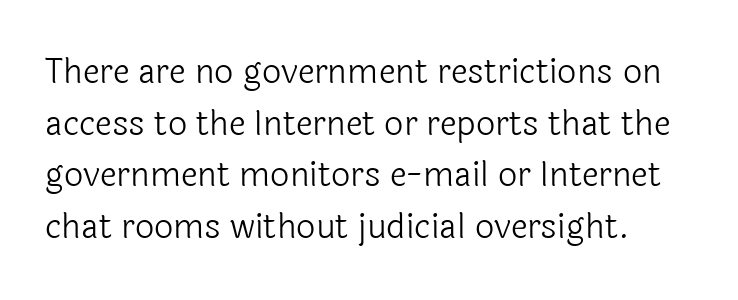
Note: no serifs on the glyphs. A typesetter would call this proportional, since set widths differ per character. The axis of the letterforms is exactly vertical. Bare-footed words on every line. Inter-character spacing is left at the font's built-in metrics. Rows of type keep a routine distance in the vertical direction.
